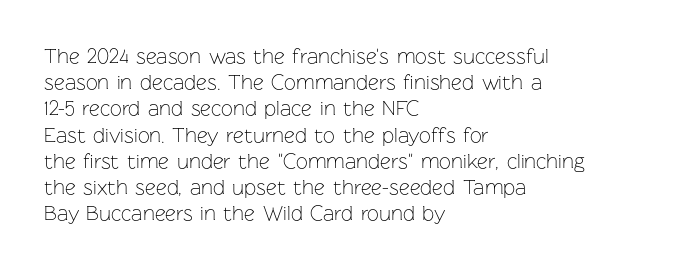
{"italic": "no", "bold": "no", "underline": "no", "align": "left", "line_spacing": "normal", "line_spacing_ratio": 1.25, "letter_spacing": "normal", "letter_spacing_em": 0.0, "glyph_px": 21}
